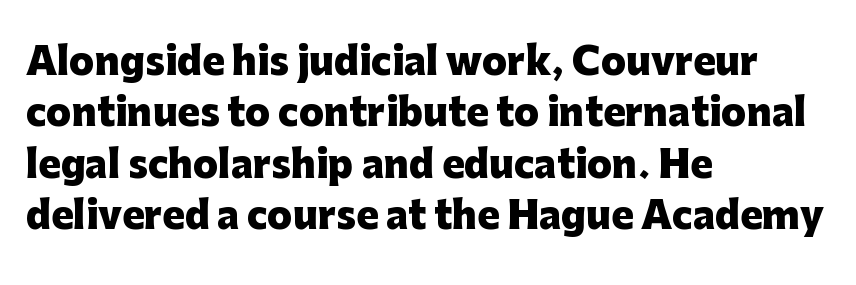
Q: Is the text bold? A: Yes.
Q: Is the text italic (slanted)? A: No, it is upright.
Q: Is the typeface a serif or a sans-serif typeface? A: Sans-serif.
Q: Is the text underlined? A: No.
Q: How is the paragraph aligned? A: Left-aligned.
Q: Is the spacing between letters normal or unusually wide? A: Normal.
Q: Is the spacing between lines tight, normal or loose? A: Normal.
Q: Width (condensed, normal, or wide)? A: Normal.
Q: Stroke contrast? A: Low.
Q: x-height? A: Medium.
Q: Monospaced? A: No.
